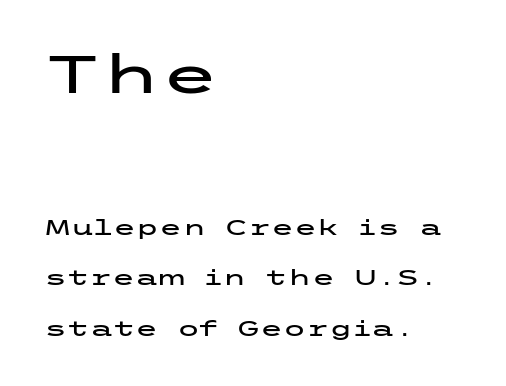
Block one is the big one; block two sits smaller underneath. Rendered with straight, roman letterforms. Short and long lines alike share a common starting point at left. The passage shown stacks its lines with a broad gap. A sans-serif font was chosen for this passage.
